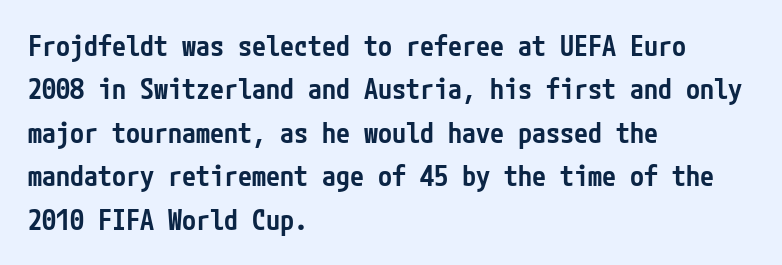
The image shows 28 px semibold, condensed sans-serif type, upright; set left-aligned, normal line spacing (1.55x), normal letter spacing, not underlined; low stroke contrast and a medium x-height.
